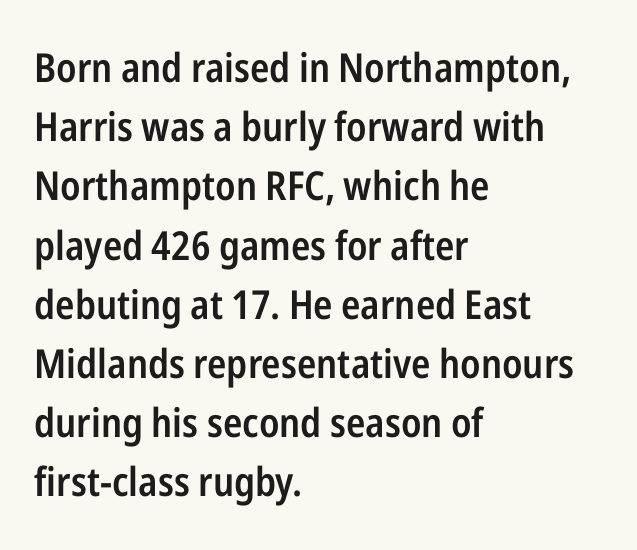
The image shows 40 px semibold, condensed sans-serif type, upright; set left-aligned, normal line spacing (1.48x), normal letter spacing, not underlined; low stroke contrast and a medium x-height.
